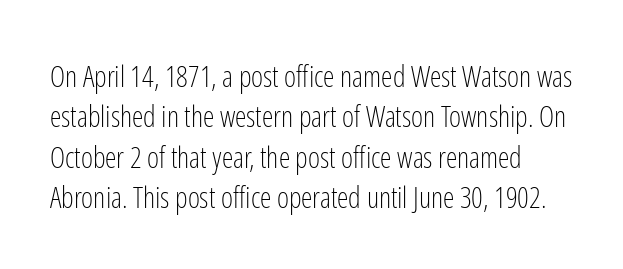
You could not count columns in this text — the font is proportionally spaced. Inter-character spacing is left at the font's built-in metrics. Lines of text with bare space underneath. Normally led — the rows are evenly, conventionally spaced. Weight: regular or lighter.
